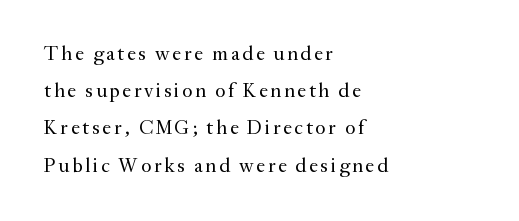
The image shows 20 px text type, upright; set left-aligned, line spacing 1.86x, not underlined.
